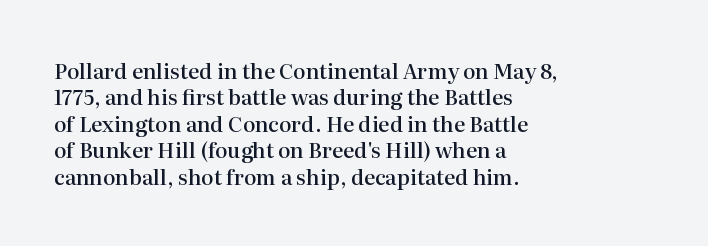
Q: Is the text bold? A: Semi-bold.
Q: Is the text italic (slanted)? A: No, it is upright.
Q: Is the text underlined? A: No.
Q: How is the paragraph aligned? A: Left-aligned.
Q: Is the spacing between letters normal or unusually wide? A: Normal.
Q: Is the spacing between lines tight, normal or loose? A: Normal.
